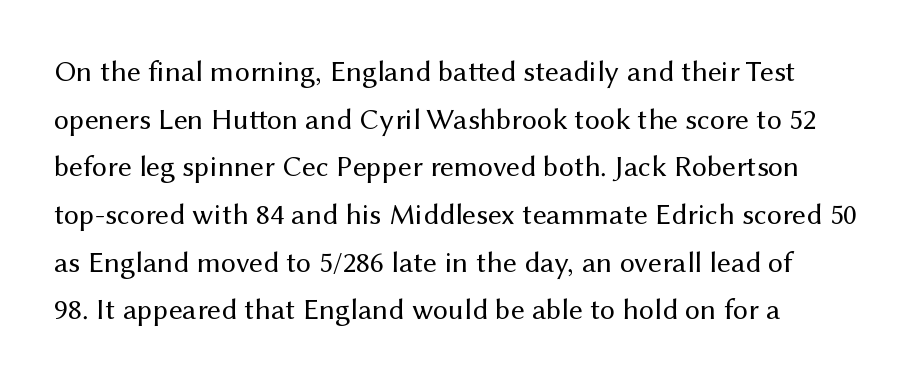
Looks like regular typesetting: each glyph gets only the width it needs. Students, note that the glyphs here touch the page at normal intervals. The weight tops out at a normal text grade. Does the leading feel generous? No, just average.
